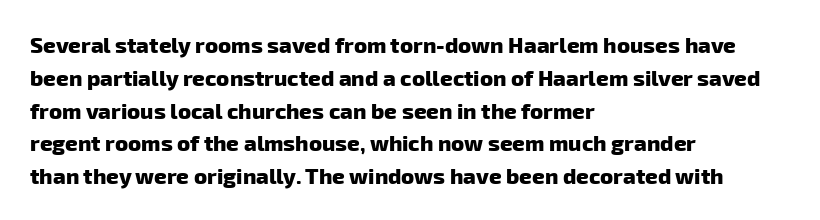
The horizontal fit of the characters is conventional and even. Every row of glyphs begins at an identical x-position on the left. Descenders are the only things crossing below the line. The leading is moderate, giving the passage an even texture. Heavy-handed strokes throughout: this text is bold.
